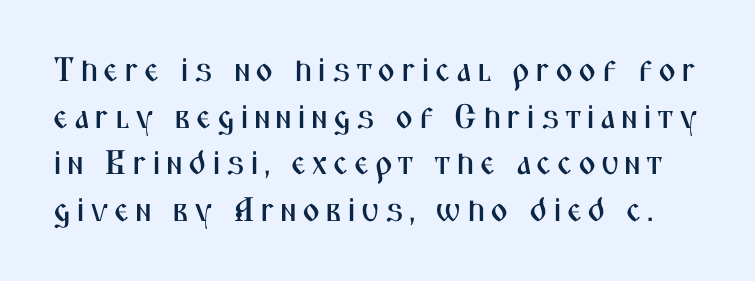
Q: Is the text italic (slanted)? A: No, it is upright.
Q: Is the typeface a serif or a sans-serif typeface? A: Sans-serif.
Q: Is the text underlined? A: No.
Q: Is the spacing between lines tight, normal or loose? A: Normal.
Q: Width (condensed, normal, or wide)? A: Condensed.
Q: Stroke contrast? A: Medium.
Q: x-height? A: Medium.
Q: Monospaced? A: No.
